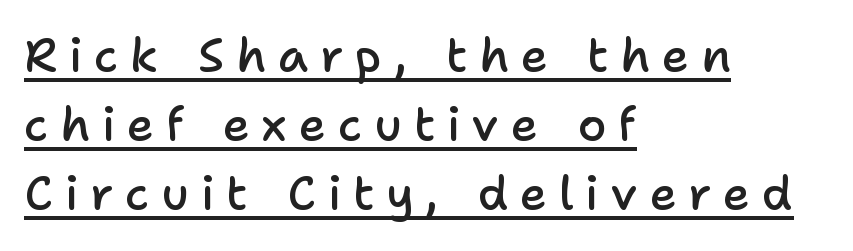
Q: Is the text bold? A: Semi-bold.
Q: Is the text italic (slanted)? A: No, it is upright.
Q: Is the typeface a serif or a sans-serif typeface? A: Sans-serif.
Q: Is the text underlined? A: Yes.
Q: How is the paragraph aligned? A: Left-aligned.
Q: Is the spacing between letters normal or unusually wide? A: Unusually wide.
Q: Is the spacing between lines tight, normal or loose? A: Normal.
Q: Width (condensed, normal, or wide)? A: Normal.
Q: Stroke contrast? A: Low.
Q: x-height? A: Medium.
Q: Monospaced? A: No.
